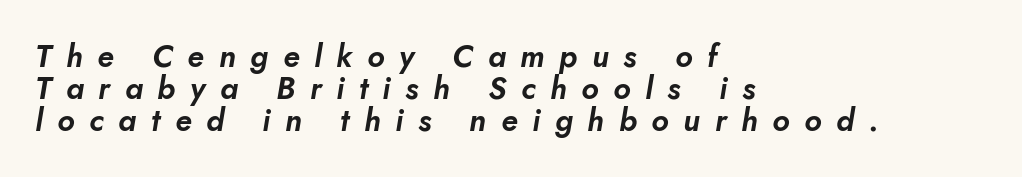
The image shows 31 px text type, italic (leaning right); set left-aligned, tight line spacing (1.03x), unusually wide letter spacing (+0.47 em), not underlined; low stroke contrast and a small x-height.
